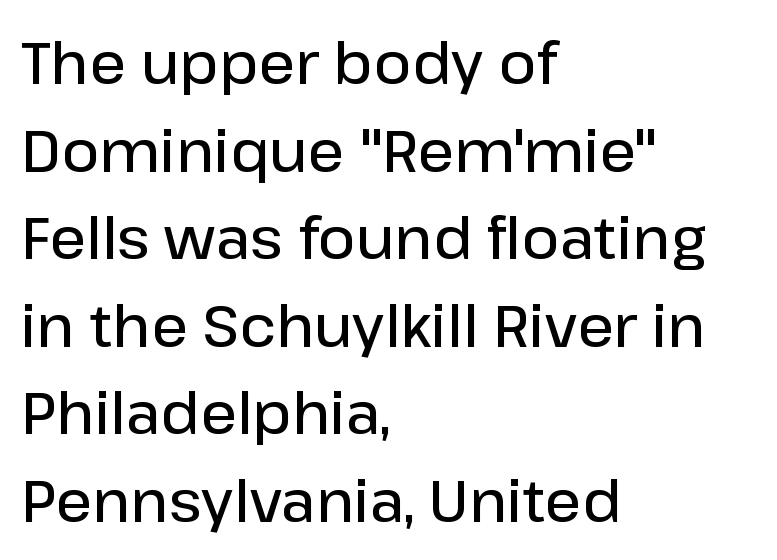
This sample uses a sans-serif face. This sample is left-justified, so line endings fall wherever the words run out. The face used here is a semibold: visibly heavier than regular, lighter than bold. The designer left line spacing at the default.
